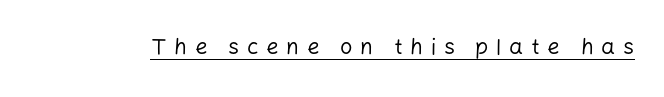
Q: Is the text bold? A: No.
Q: Is the text italic (slanted)? A: No, it is upright.
Q: Is the text underlined? A: Yes.
Q: Is the spacing between letters normal or unusually wide? A: Unusually wide.
